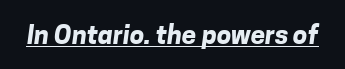
The rendering keeps characters at their native spacing. Each line of the rendering has a horizontal stroke beneath the glyphs. Every letter is thick-stroked: bold, no question.
